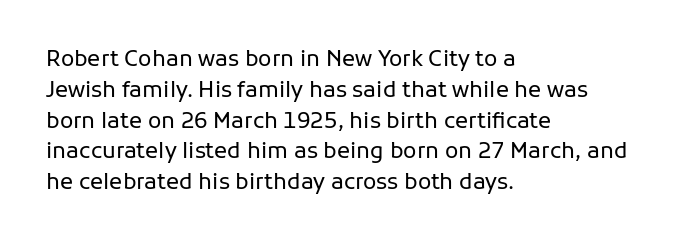
Q: Is the text bold? A: No.
Q: Is the text italic (slanted)? A: No, it is upright.
Q: Is the text underlined? A: No.
Q: How is the paragraph aligned? A: Left-aligned.
Q: Is the spacing between letters normal or unusually wide? A: Normal.
Q: Is the spacing between lines tight, normal or loose? A: Normal.
